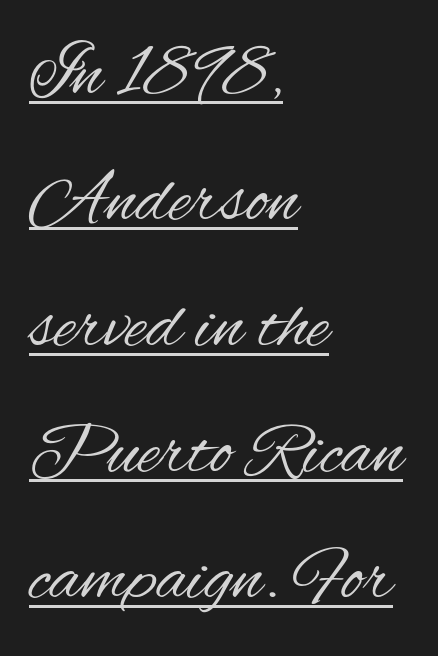
The text block is weighted toward the left margin, trailing off unevenly rightward. Students, observe the line beneath the letters — that is underlining. This sample has the flowing, uneven cadence of proportional lettering. Notice how descenders clear the ascenders below comfortably — that's standard leading. Weight class: somewhere from thin through regular. Note: no serifs on the glyphs.
